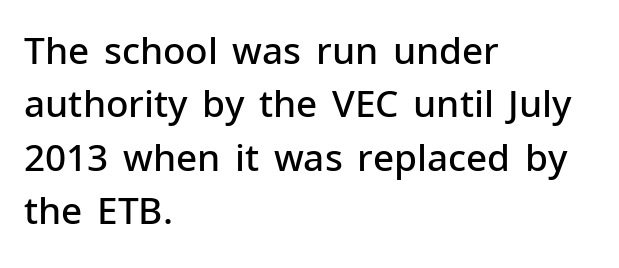
The image shows 37 px semibold sans-serif type, upright; set left-aligned, normal line spacing (1.44x), normal letter spacing, not underlined; low stroke contrast and a medium x-height.
